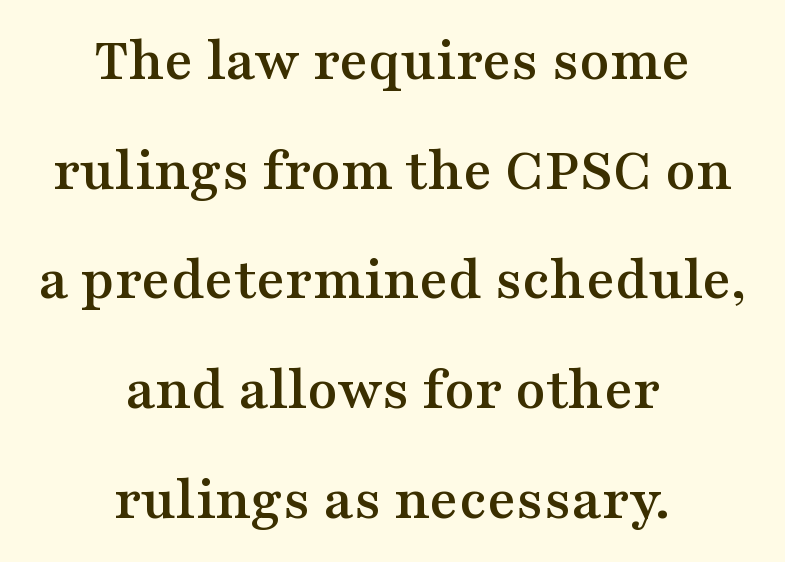
Q: Is the text italic (slanted)? A: No, it is upright.
Q: Is the typeface a serif or a sans-serif typeface? A: Serif.
Q: Is the text underlined? A: No.
Q: How is the paragraph aligned? A: Centered.
Q: Is the spacing between letters normal or unusually wide? A: Normal.
Q: Width (condensed, normal, or wide)? A: Wide.
Q: Stroke contrast? A: Medium.
Q: x-height? A: Medium.
Q: Monospaced? A: No.
